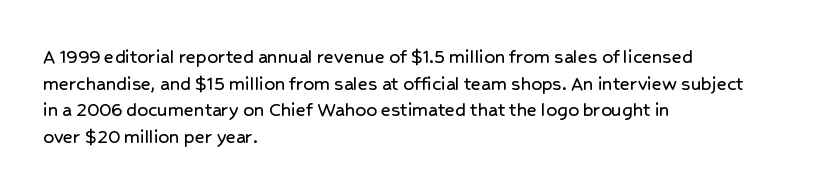
Successive baselines arrive at the customary interval. The space directly below the letters is spotless. The face used here is rendered with its standard letterfit. The rendering anchors every line to the left-hand side.
